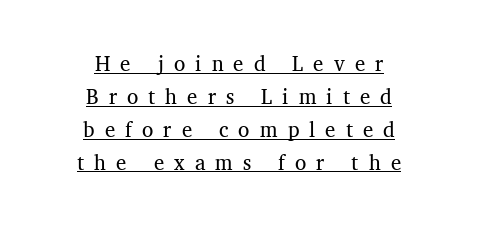
The image shows 23 px text type, upright; set centered, normal line spacing (1.43x), unusually wide letter spacing (+0.44 em), underlined.
